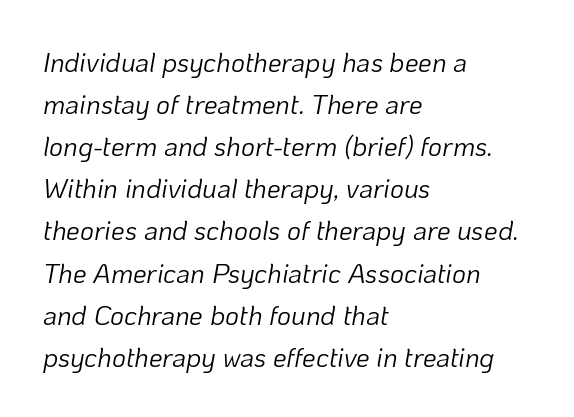
Q: Is the text bold? A: No.
Q: Is the text italic (slanted)? A: Yes, it leans right by about 10 degrees.
Q: Is the text underlined? A: No.
Q: How is the paragraph aligned? A: Left-aligned.
Q: Is the spacing between letters normal or unusually wide? A: Normal.
Q: Is the spacing between lines tight, normal or loose? A: Normal.
